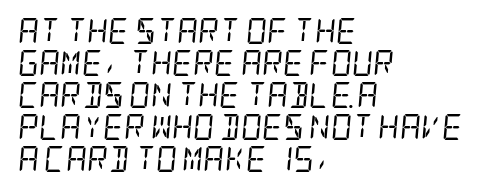
The image shows 26 px text type, italic (leaning right); set left-aligned, line spacing 1.23x, normal letter spacing, not underlined.
